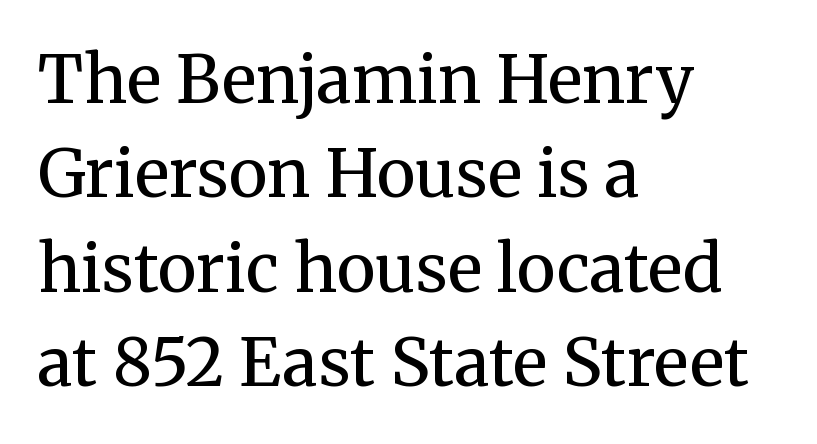
Q: Is the text bold? A: No.
Q: Is the text italic (slanted)? A: No, it is upright.
Q: Is the typeface a serif or a sans-serif typeface? A: Serif.
Q: Is the text underlined? A: No.
Q: How is the paragraph aligned? A: Left-aligned.
Q: Is the spacing between letters normal or unusually wide? A: Normal.
Q: Is the spacing between lines tight, normal or loose? A: Normal.
Q: Width (condensed, normal, or wide)? A: Normal.
Q: Stroke contrast? A: Medium.
Q: x-height? A: Medium.
Q: Monospaced? A: No.
